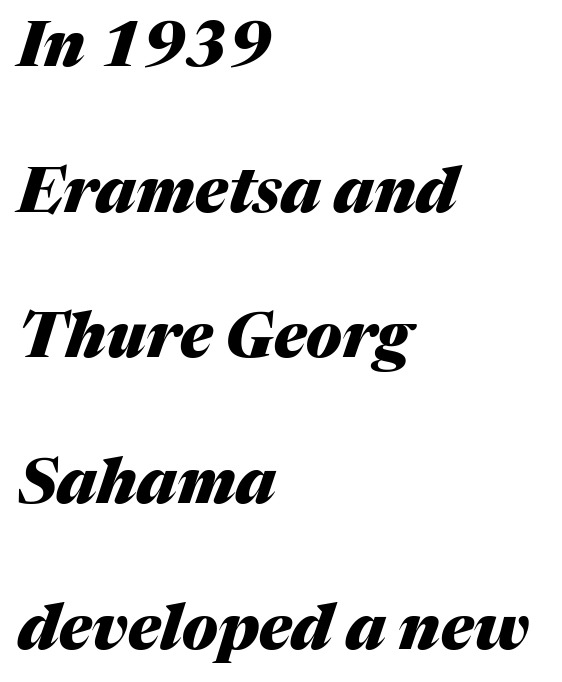
{"italic": "yes", "lean": "right", "slant_degrees": 17, "bold": "yes", "weight": "heavy", "width": "normal", "stroke_contrast": "medium", "x_height": "medium", "monospaced": "no", "underline": "no", "align": "left", "line_spacing": "loose", "line_spacing_ratio": 2.35, "letter_spacing": "normal", "letter_spacing_em": 0.0, "glyph_px": 62}
